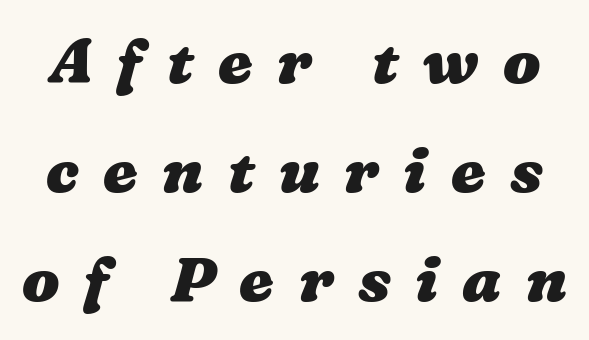
{"bold": "yes", "weight": "heavy", "width": "wide", "stroke_contrast": "medium", "x_height": "medium", "monospaced": "no", "underline": "no", "line_spacing_ratio": 1.76, "letter_spacing": "wide", "letter_spacing_em": 0.39, "glyph_px": 62}
